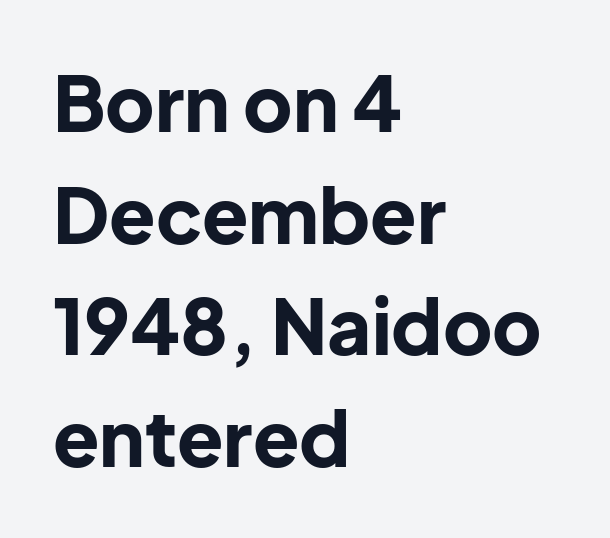
Plain, unruled lines of type. Line spacing here is normal. A full-strength bold gives these letters their thick strokes. Teacher's note: observe the even left margin — that is flush-left alignment. Grotesque or geometric, the face here clearly has no serifs.
